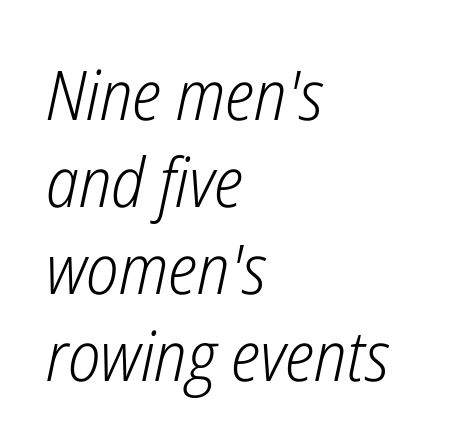
Inter-character spacing is left at the font's built-in metrics. The line-height multiplier appears to be the usual default. Does the copy run flush right? No — it runs flush left. Lines of text with bare space underneath. The passage shown leans; its letterforms are oblique.
